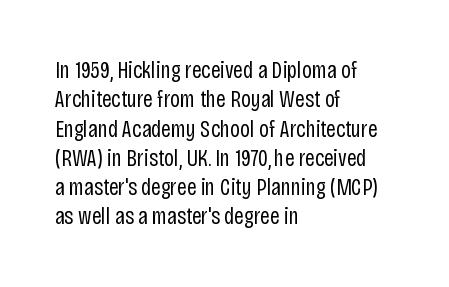
The image shows 24 px text type, upright; set left-aligned, line spacing 1.22x, normal letter spacing, not underlined.
